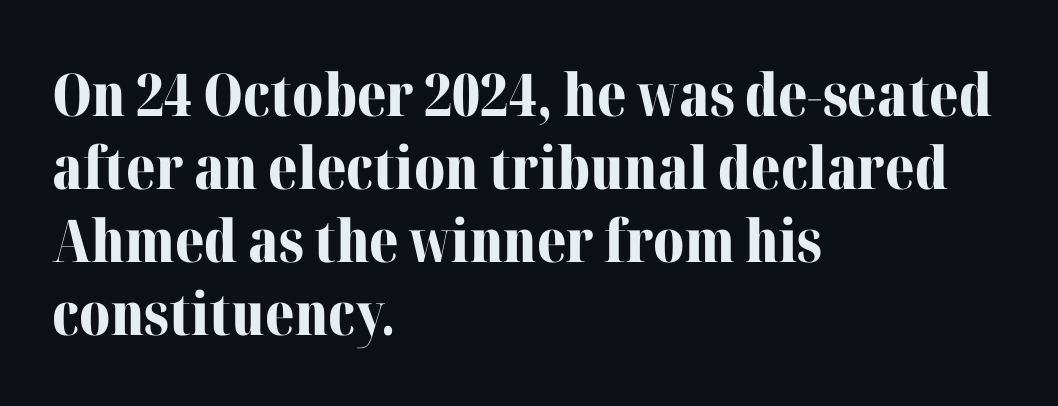
The image shows 59 px bold serif type, upright; set left-aligned, line spacing 1.24x, normal letter spacing, not underlined; medium stroke contrast and a medium x-height.
